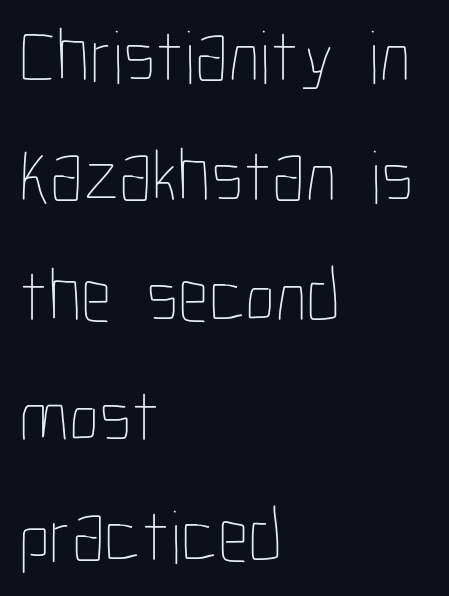
Q: Is the text bold? A: No.
Q: Is the text italic (slanted)? A: No, it is upright.
Q: Is the text underlined? A: No.
Q: How is the paragraph aligned? A: Left-aligned.
Q: Is the spacing between letters normal or unusually wide? A: Normal.
Q: Is the spacing between lines tight, normal or loose? A: Normal.
Q: Width (condensed, normal, or wide)? A: Condensed.
Q: Stroke contrast? A: Low.
Q: x-height? A: Medium.
Q: Monospaced? A: No.
